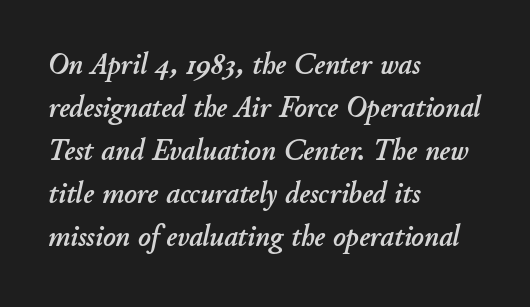
The image shows 30 px text type, italic (leaning right); set left-aligned, normal line spacing (1.43x), normal letter spacing, not underlined; low stroke contrast and a small x-height.
